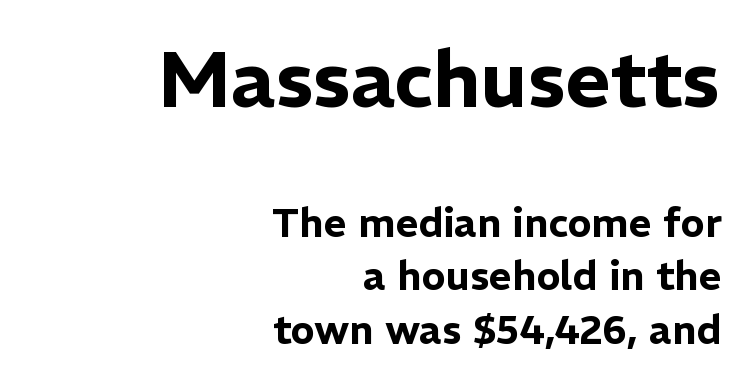
{"serif": "no", "italic": "no", "width": "normal", "stroke_contrast": "low", "x_height": "medium", "monospaced": "no", "underline": "no", "align": "right", "line_spacing": "normal", "line_spacing_ratio": 1.33, "letter_spacing": "normal", "letter_spacing_em": 0.0, "larger_block": "first", "size_ratio": 1.98, "glyph_px": 79}
